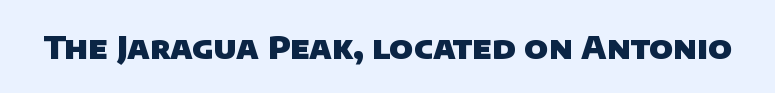
Q: Is the text bold? A: Yes.
Q: Is the typeface a serif or a sans-serif typeface? A: Sans-serif.
Q: Is the text underlined? A: No.
Q: Is the spacing between letters normal or unusually wide? A: Normal.
Q: Width (condensed, normal, or wide)? A: Normal.
Q: Stroke contrast? A: Low.
Q: x-height? A: Large.
Q: Monospaced? A: No.
